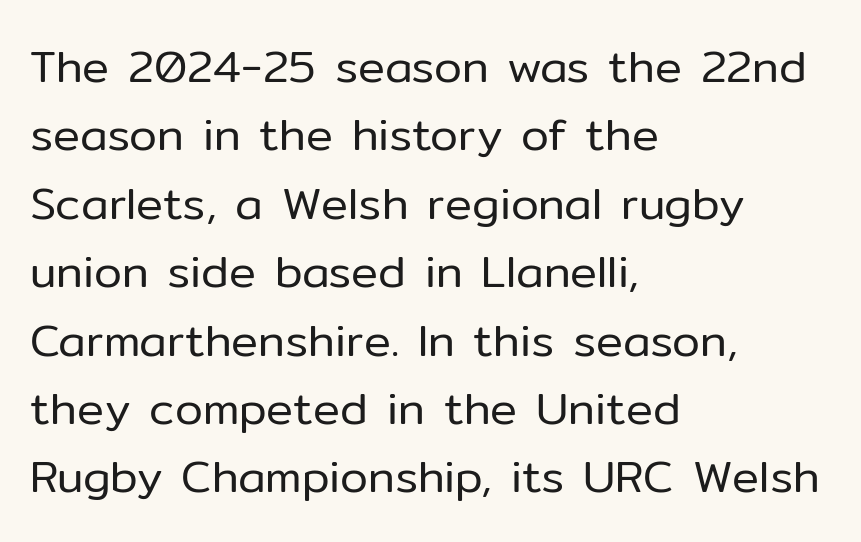
Q: Is the text bold? A: No.
Q: Is the text italic (slanted)? A: No, it is upright.
Q: Is the typeface a serif or a sans-serif typeface? A: Sans-serif.
Q: Is the text underlined? A: No.
Q: How is the paragraph aligned? A: Left-aligned.
Q: Is the spacing between letters normal or unusually wide? A: Normal.
Q: Is the spacing between lines tight, normal or loose? A: Normal.
Q: Width (condensed, normal, or wide)? A: Normal.
Q: Stroke contrast? A: Low.
Q: x-height? A: Medium.
Q: Monospaced? A: No.
